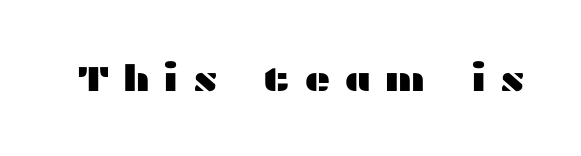
The face used here is rendered with a markedly widened letterfit. The gap between lines stays unmarked. Tall strokes in this sample are plumb rather than angled. Note the varied advance widths — an 'i' is clearly narrower than an 'm'. Serif or sans? Sans — the stroke terminals are bare.
